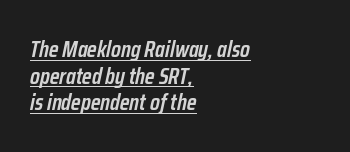
Q: Is the text bold? A: Semi-bold.
Q: Is the text italic (slanted)? A: Yes, it leans right by about 12 degrees.
Q: Is the text underlined? A: Yes.
Q: How is the paragraph aligned? A: Left-aligned.
Q: Is the spacing between letters normal or unusually wide? A: Normal.
